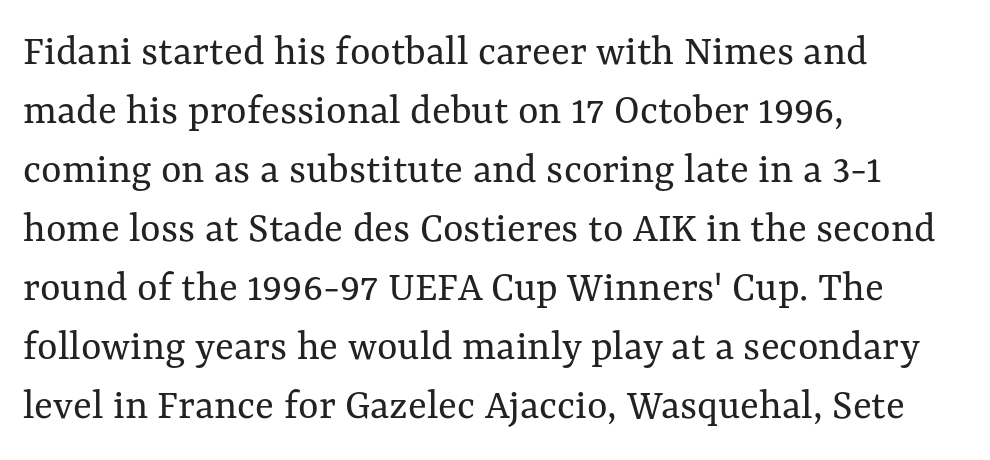
Only glyphs here, with clear space below each row. Proportional: the letters do not fall into vertical columns. Alignment: flush left. Short note: letters normally spaced. Is there any slant? The stems are plumb. Leading matches the norm, producing a regular column.
